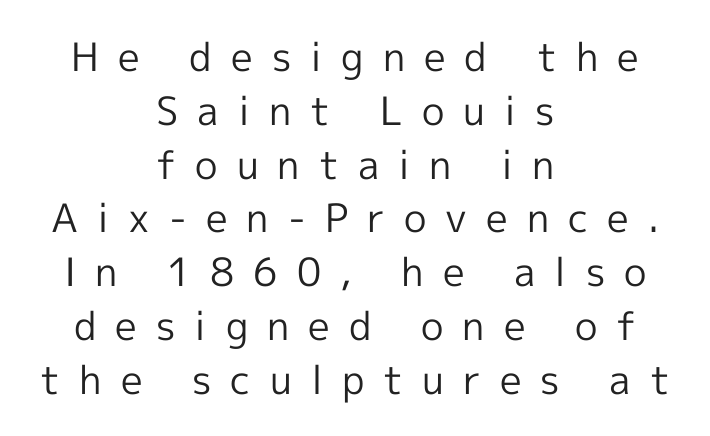
{"serif": "no", "italic": "no", "bold": "no", "weight": "regular", "width": "normal", "x_height": "medium", "monospaced": "no", "underline": "no", "align": "center", "line_spacing": "normal", "line_spacing_ratio": 1.38, "letter_spacing": "wide", "letter_spacing_em": 0.49, "glyph_px": 39}
